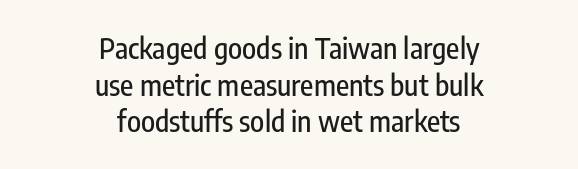
Q: Is the text italic (slanted)? A: No, it is upright.
Q: Is the typeface a serif or a sans-serif typeface? A: Sans-serif.
Q: Is the text underlined? A: No.
Q: How is the paragraph aligned? A: Centered.
Q: Is the spacing between letters normal or unusually wide? A: Normal.
Q: Is the spacing between lines tight, normal or loose? A: Normal.
Q: Width (condensed, normal, or wide)? A: Condensed.
Q: Stroke contrast? A: Low.
Q: x-height? A: Medium.
Q: Monospaced? A: No.
